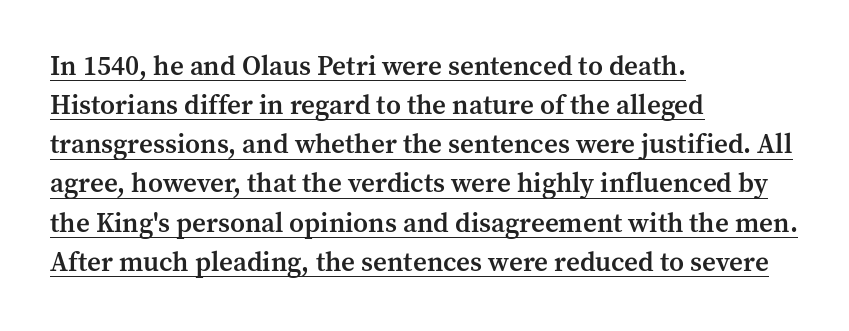
{"italic": "no", "bold": "semi", "underline": "yes", "align": "left", "line_spacing": "normal", "line_spacing_ratio": 1.45, "letter_spacing": "normal", "letter_spacing_em": 0.0, "glyph_px": 27}
